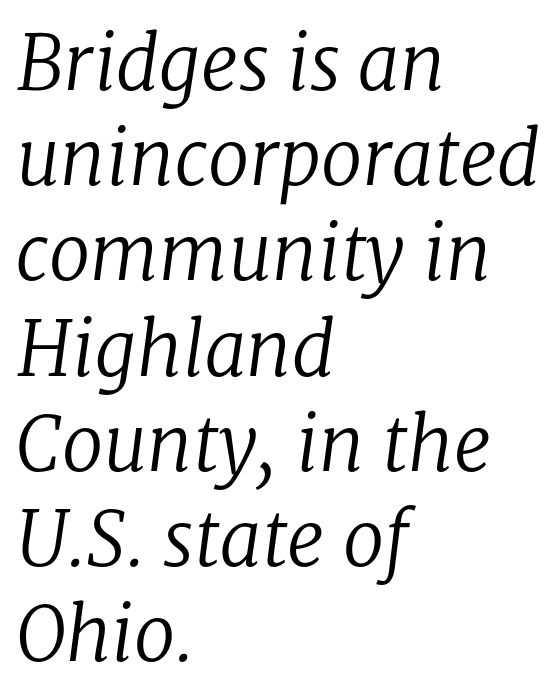
{"serif": "yes", "italic": "yes", "lean": "right", "slant_degrees": 8, "bold": "no", "weight": "regular", "width": "normal", "stroke_contrast": "low", "x_height": "medium", "monospaced": "no", "underline": "no", "align": "left", "line_spacing": "normal", "line_spacing_ratio": 1.27, "letter_spacing": "normal", "letter_spacing_em": 0.0, "glyph_px": 75}
